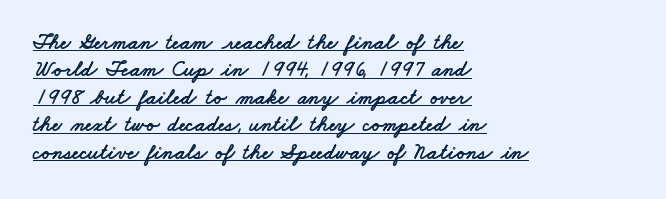
{"underline": "yes", "align": "left", "line_spacing": "normal", "line_spacing_ratio": 1.25, "letter_spacing": "normal", "letter_spacing_em": 0.0, "glyph_px": 22}
